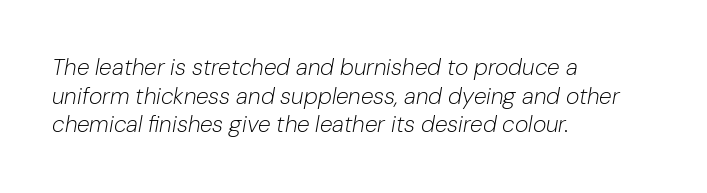
The image shows 23 px text type, italic (leaning right); set left-aligned, line spacing 1.24x, normal letter spacing, not underlined.
